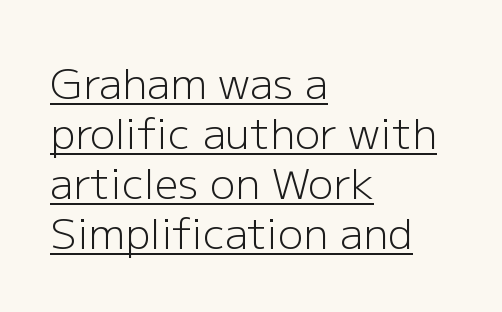
The image shows 42 px light sans-serif type, upright; set left-aligned, line spacing 1.19x, normal letter spacing, underlined; low stroke contrast and a medium x-height.
